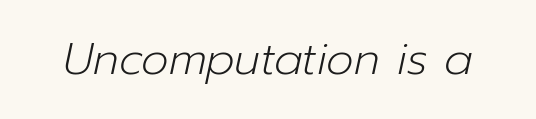
Q: Is the text bold? A: No.
Q: Is the text italic (slanted)? A: Yes, it leans right by about 12 degrees.
Q: Is the text underlined? A: No.
Q: Is the spacing between letters normal or unusually wide? A: Normal.
Q: Width (condensed, normal, or wide)? A: Normal.
Q: Stroke contrast? A: Low.
Q: x-height? A: Medium.
Q: Monospaced? A: No.
